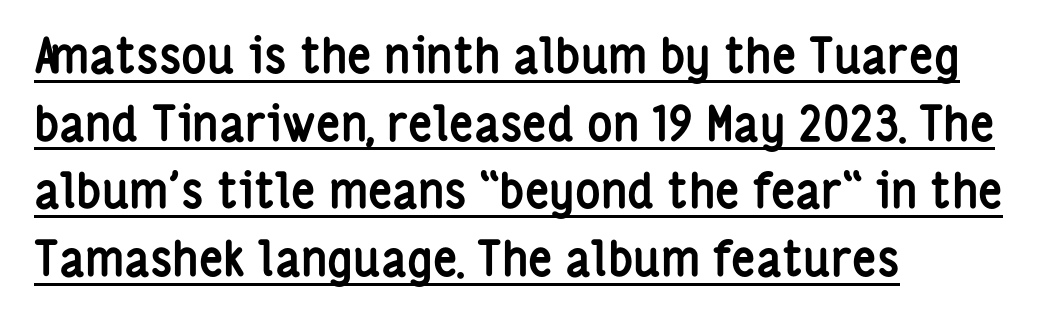
Q: Is the text bold? A: Yes.
Q: Is the text italic (slanted)? A: No, it is upright.
Q: Is the typeface a serif or a sans-serif typeface? A: Sans-serif.
Q: Is the text underlined? A: Yes.
Q: How is the paragraph aligned? A: Left-aligned.
Q: Is the spacing between letters normal or unusually wide? A: Normal.
Q: Is the spacing between lines tight, normal or loose? A: Normal.
Q: Width (condensed, normal, or wide)? A: Condensed.
Q: Stroke contrast? A: Low.
Q: x-height? A: Medium.
Q: Monospaced? A: No.
